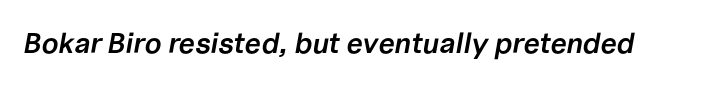
{"italic": "yes", "lean": "right", "slant_degrees": 10, "bold": "semi", "weight": "semibold", "width": "normal", "stroke_contrast": "low", "x_height": "medium", "monospaced": "no", "underline": "no", "letter_spacing": "normal", "letter_spacing_em": 0.0, "glyph_px": 29}
